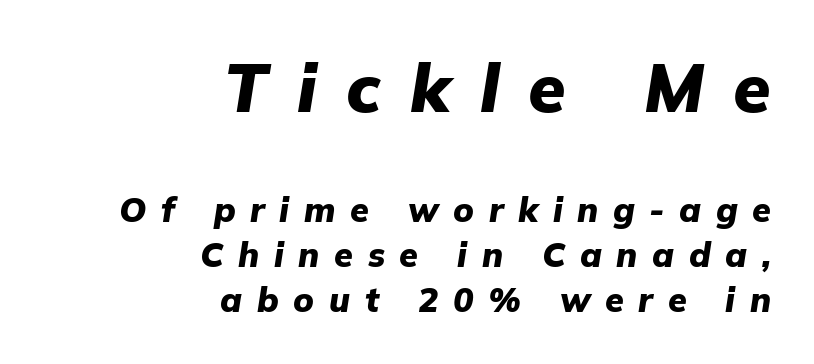
{"italic": "yes", "lean": "right", "slant_degrees": 9, "bold": "yes", "weight": "heavy", "width": "normal", "stroke_contrast": "low", "x_height": "medium", "monospaced": "no", "underline": "no", "align": "right", "line_spacing": "normal", "line_spacing_ratio": 1.32, "letter_spacing": "wide", "letter_spacing_em": 0.43, "larger_block": "first", "size_ratio": 2.0, "glyph_px": 68}
